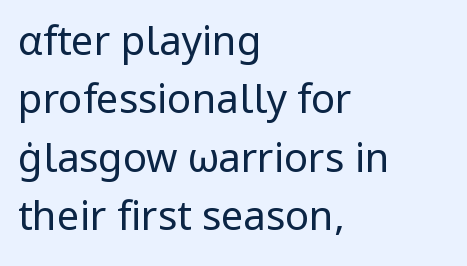
The space between consecutive lines is moderate. The face used here is a sans, in the tradition of grotesques and geometrics. The gap between lines stays unmarked. Teacher's note: observe the even left margin — that is flush-left alignment. Posture: vertical. This sample has the flowing, uneven cadence of proportional lettering.
